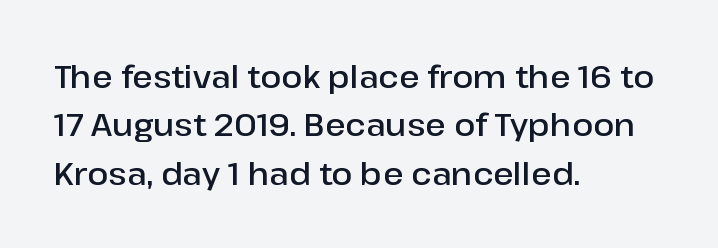
Type without underlining. The line texture is even and compact thanks to regular tracking. Interline gaps are of average width in this sample. Horizontal alignment here is leftward, the default for most running prose. Characters remain perfectly vertical along every line. These lines are composed in type without serifs.
